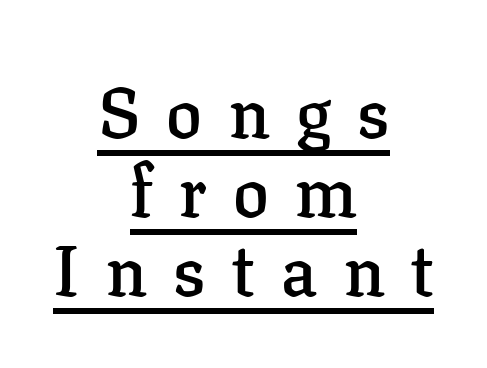
The image shows 71 px semibold serif type, upright; set centered, tight line spacing (1.11x), unusually wide letter spacing (+0.37 em), underlined; low stroke contrast and a medium x-height.
